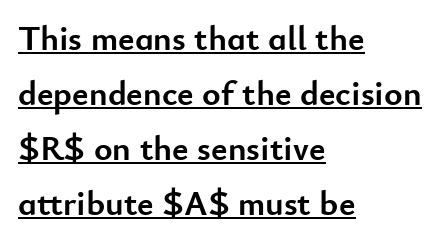
Q: Is the text bold? A: Yes.
Q: Is the text italic (slanted)? A: No, it is upright.
Q: Is the typeface a serif or a sans-serif typeface? A: Sans-serif.
Q: Is the text underlined? A: Yes.
Q: How is the paragraph aligned? A: Left-aligned.
Q: Is the spacing between letters normal or unusually wide? A: Normal.
Q: Is the spacing between lines tight, normal or loose? A: Normal.
Q: Width (condensed, normal, or wide)? A: Normal.
Q: Stroke contrast? A: Low.
Q: x-height? A: Small.
Q: Monospaced? A: No.
